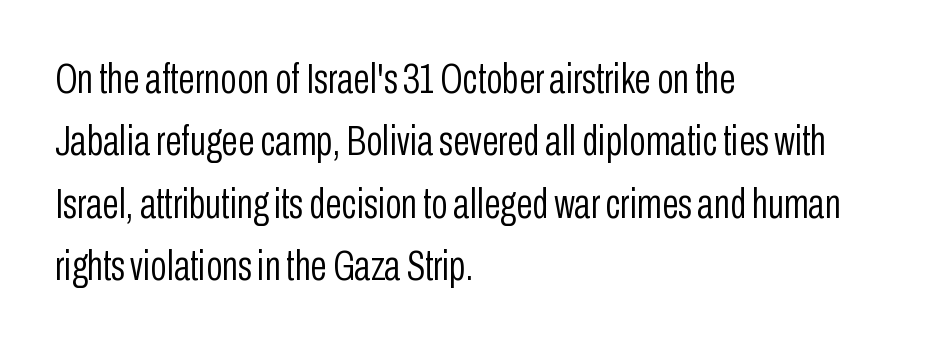
The image shows 43 px light, condensed sans-serif type, upright; set left-aligned, normal line spacing (1.45x), normal letter spacing, not underlined; low stroke contrast and a medium x-height.
